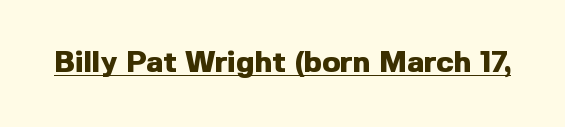
Q: Is the text bold? A: Yes.
Q: Is the text italic (slanted)? A: No, it is upright.
Q: Is the typeface a serif or a sans-serif typeface? A: Sans-serif.
Q: Is the text underlined? A: Yes.
Q: Is the spacing between letters normal or unusually wide? A: Normal.
Q: Width (condensed, normal, or wide)? A: Normal.
Q: x-height? A: Medium.
Q: Monospaced? A: No.
